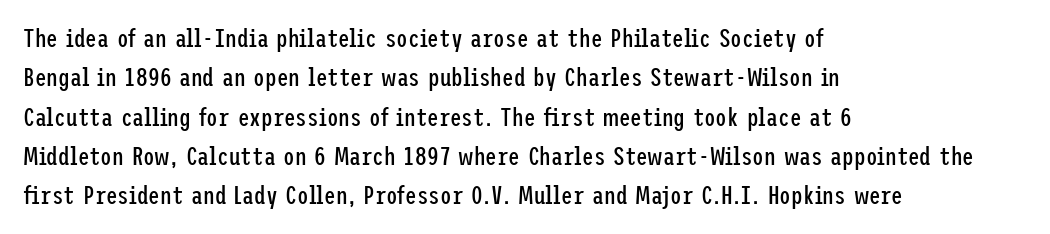
{"italic": "no", "bold": "no", "underline": "no", "align": "left", "line_spacing": "normal", "line_spacing_ratio": 1.51, "letter_spacing": "normal", "letter_spacing_em": 0.0, "glyph_px": 26}
